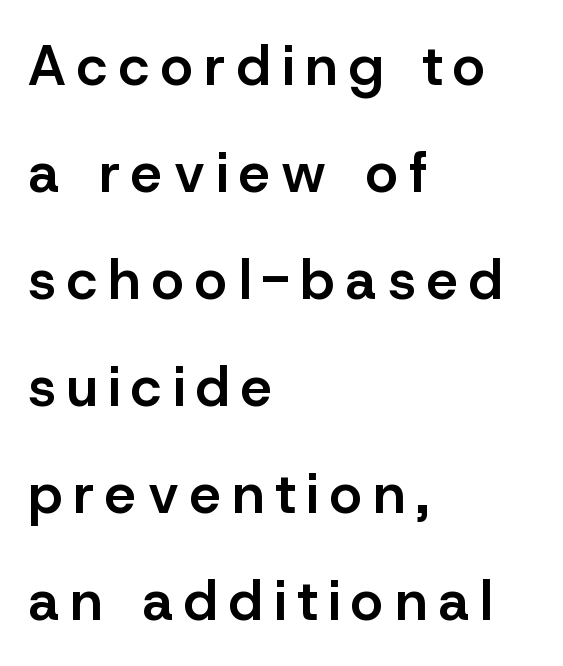
{"serif": "no", "italic": "no", "bold": "semi", "weight": "semibold", "width": "normal", "stroke_contrast": "low", "x_height": "medium", "monospaced": "no", "underline": "no", "align": "left", "line_spacing": "loose", "line_spacing_ratio": 1.91, "letter_spacing": "wide", "letter_spacing_em": 0.2, "glyph_px": 56}
